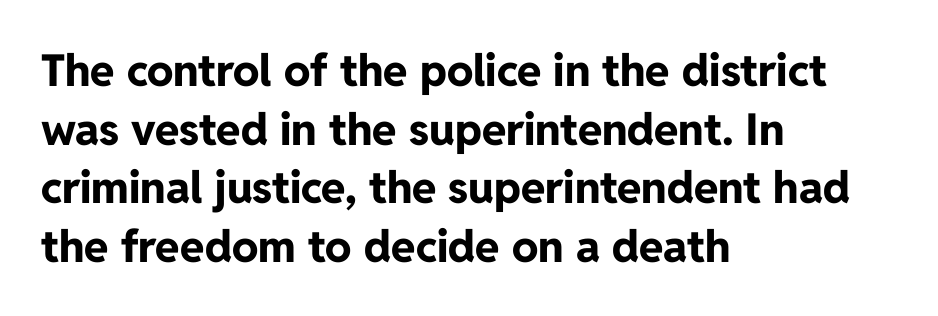
Q: Is the text bold? A: Yes.
Q: Is the text italic (slanted)? A: No, it is upright.
Q: Is the typeface a serif or a sans-serif typeface? A: Sans-serif.
Q: Is the text underlined? A: No.
Q: How is the paragraph aligned? A: Left-aligned.
Q: Is the spacing between letters normal or unusually wide? A: Normal.
Q: Is the spacing between lines tight, normal or loose? A: Normal.
Q: Width (condensed, normal, or wide)? A: Normal.
Q: Stroke contrast? A: Low.
Q: x-height? A: Medium.
Q: Monospaced? A: No.
